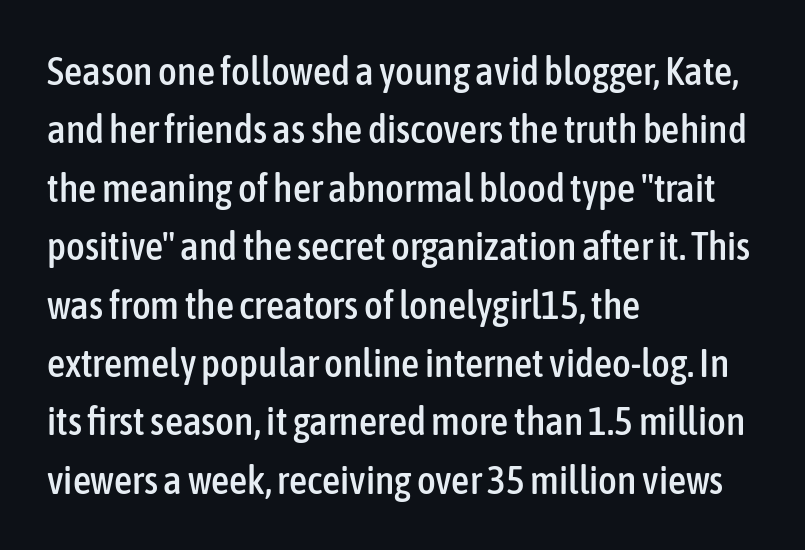
Looks like regular typesetting: each glyph gets only the width it needs. A normal amount of white space separates one row of letters from the next. This is roman type, the default non-slanted kind. Descender tails drop into unmarked territory.
